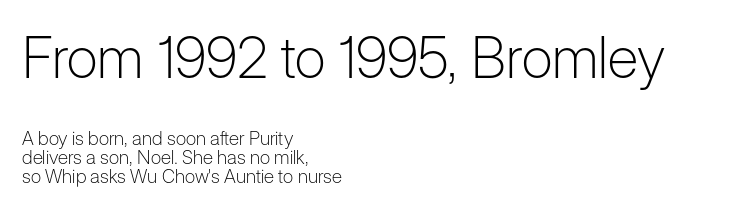
{"serif": "no", "italic": "no", "bold": "no", "weight": "light", "width": "normal", "stroke_contrast": "low", "x_height": "medium", "monospaced": "no", "underline": "no", "align": "left", "line_spacing": "tight", "line_spacing_ratio": 1.02, "letter_spacing": "normal", "letter_spacing_em": 0.0, "larger_block": "first", "size_ratio": 3.0, "glyph_px": 57}
